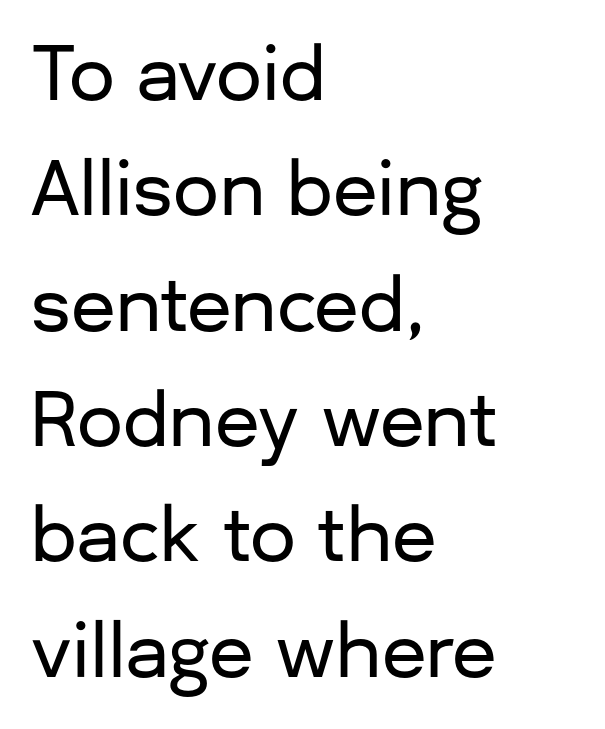
The image shows 73 px sans-serif type, upright; set left-aligned, normal line spacing (1.58x), normal letter spacing, not underlined; low stroke contrast and a medium x-height.
